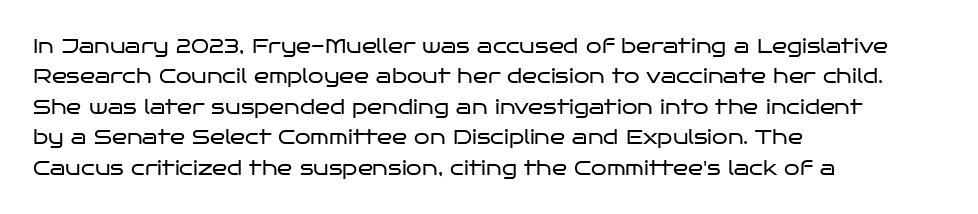
{"italic": "no", "bold": "no", "underline": "no", "align": "left", "line_spacing": "normal", "line_spacing_ratio": 1.52, "letter_spacing": "normal", "letter_spacing_em": 0.0, "glyph_px": 20}
